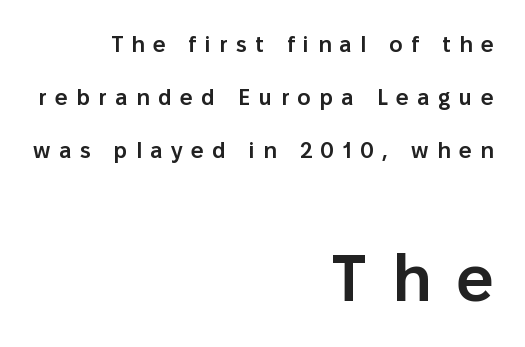
The area under the type is left untouched. Each glyph is drawn with semibold strokes, heavier than normal yet not fully bold. Leading is clearly above the norm, producing a sparse column. Two sizes are in play, and the larger belongs to the second block. The characters display no serif detailing; their extremities are plain. Right-aligned paragraph, ragged on the left.
